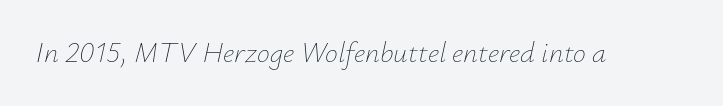
Notice how the stems are inclined rather than vertical — that's the hallmark of italics. What stands out about the letter spacing? Nothing — it is the standard amount. Descender tails drop into unmarked territory. These lines are rendered in a variable-pitch font. Think standard paragraph weight, or any step lighter than that.
